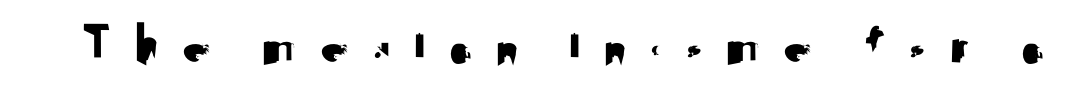
{"serif": "no", "italic": "no", "width": "normal", "stroke_contrast": "medium", "x_height": "small", "monospaced": "no", "underline": "no", "letter_spacing": "wide", "letter_spacing_em": 0.38, "glyph_px": 57}
